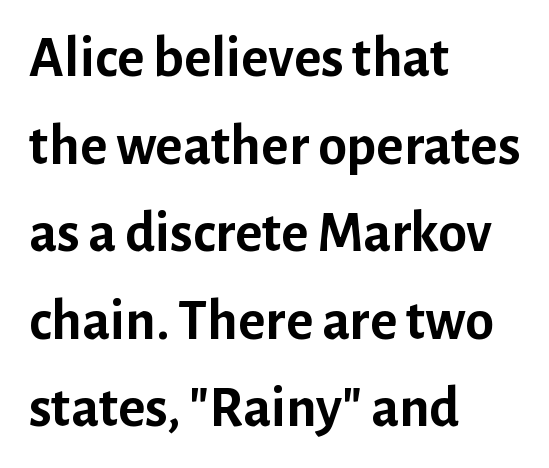
Tracking here is standard; glyphs follow each other at the usual distance. A dark, heavy texture on the line: the type is bold. The passage shown is typeset with a sans-serif family. Characters remain perfectly vertical along every line.
